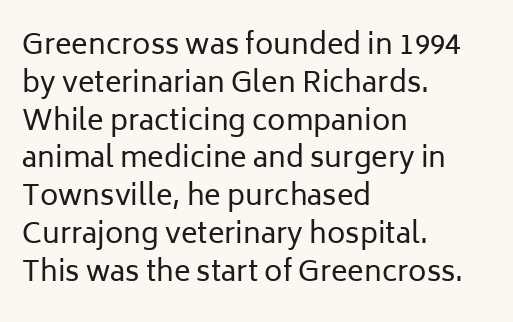
Summary of vertical rhythm: regular, with standard interline spacing. The strip under each line holds only bare page. Is this a fixed-width face? No — the glyphs have proportional, varying widths. What kind of face is this? One without serifs — a sans.
